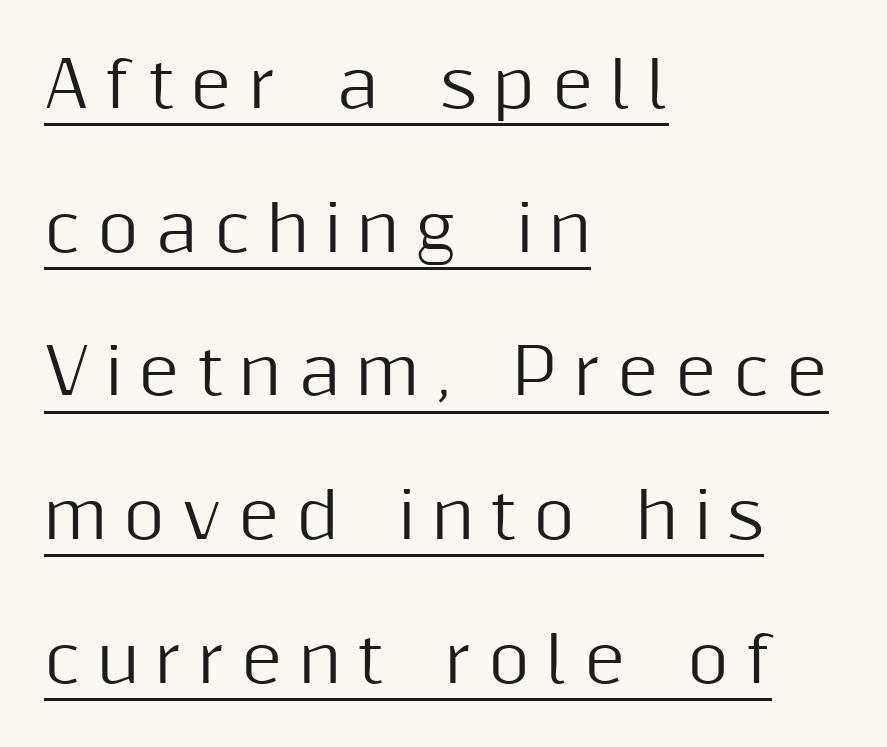
A roman cut, with each character standing at attention. Loose tracking; the words dissolve into strings of separated letters. All the whitespace from short lines collects on the right. The line-height multiplier appears high, well above default. This sample uses a sans-serif face.
